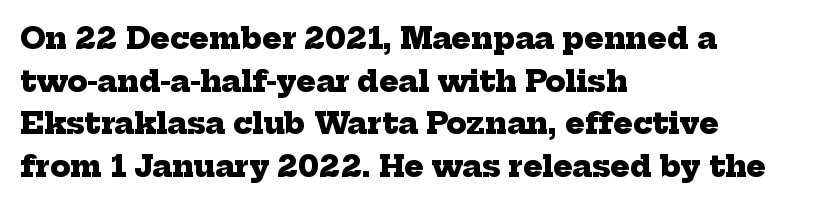
I'd describe the lettering as bold — thick and assertive. Look at the bottom of the vertical strokes: they flare into serifs here. The rendering uses a moderate line-height, typical for paragraphs. This rendering features lettering with no underline. Character widths vary here, with narrow letters taking less room than wide ones.
